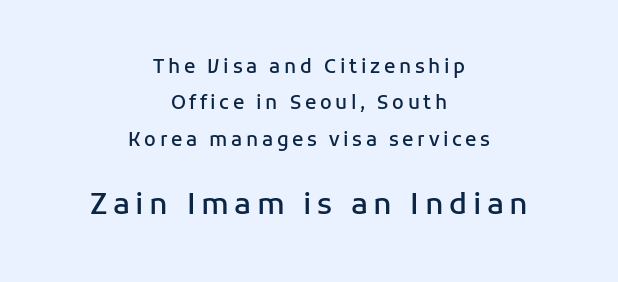
The image shows 29 px semibold sans-serif type, upright; set centered, loose line spacing (1.91x), not underlined; the second (bottom) block is 1.53x larger; low stroke contrast and a medium x-height.
